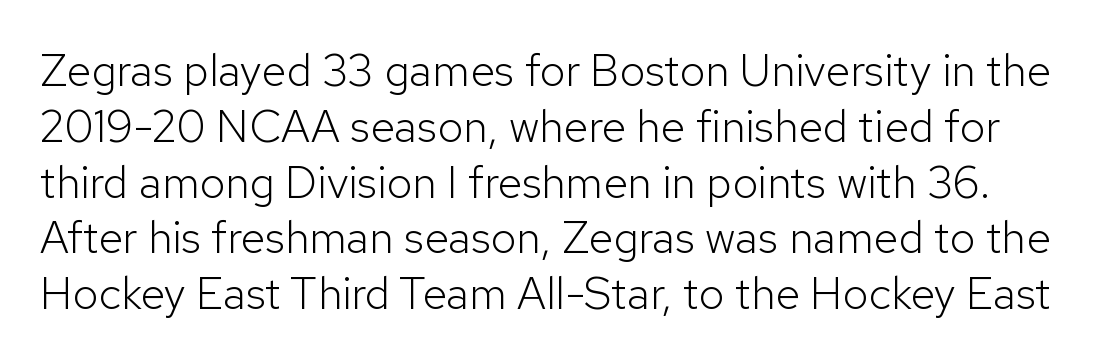
Does the lettering tilt? It doesn't — this is upright. Heft: none added — not bold. The passage shown has conventional tracking throughout. Spacing verdict: proportional, widths tailored to each character. The area under the type is left untouched.
